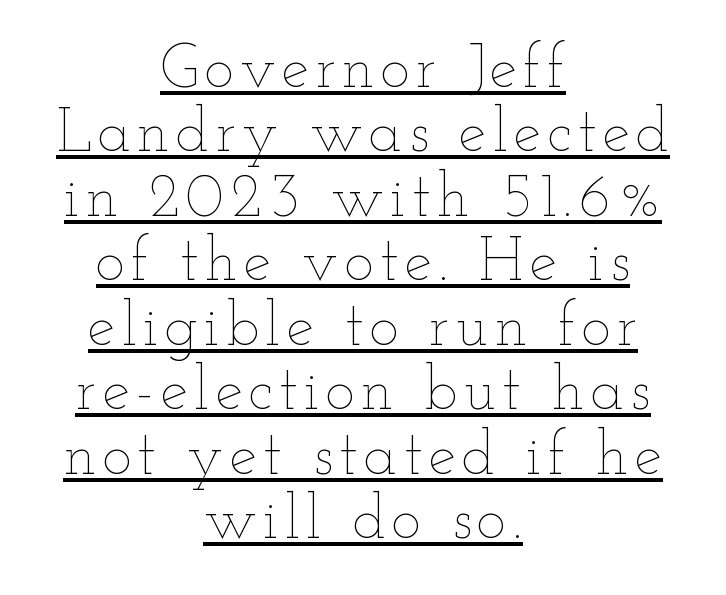
Q: Is the text bold? A: No.
Q: Is the text italic (slanted)? A: No, it is upright.
Q: Is the text underlined? A: Yes.
Q: How is the paragraph aligned? A: Centered.
Q: Is the spacing between lines tight, normal or loose? A: Tight.
Q: Width (condensed, normal, or wide)? A: Wide.
Q: Stroke contrast? A: Low.
Q: x-height? A: Small.
Q: Monospaced? A: No.
